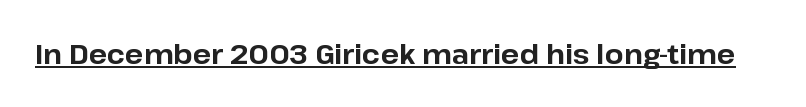
The letters stand straight up with perfectly vertical stems. Between one letter and the next there's only the usual sliver of space. Underlining? Definitely there. Strokes here are thick enough to call this a true bold.
